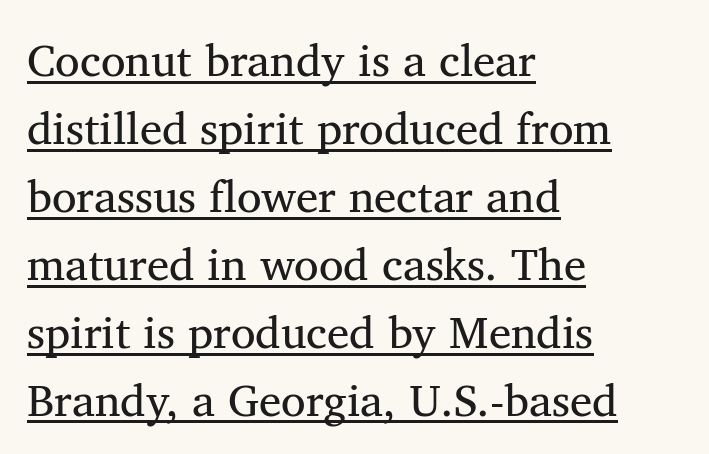
Q: Is the text bold? A: No.
Q: Is the text italic (slanted)? A: No, it is upright.
Q: Is the typeface a serif or a sans-serif typeface? A: Serif.
Q: Is the text underlined? A: Yes.
Q: How is the paragraph aligned? A: Left-aligned.
Q: Is the spacing between letters normal or unusually wide? A: Normal.
Q: Is the spacing between lines tight, normal or loose? A: Normal.
Q: Width (condensed, normal, or wide)? A: Normal.
Q: Stroke contrast? A: Medium.
Q: x-height? A: Medium.
Q: Monospaced? A: No.
